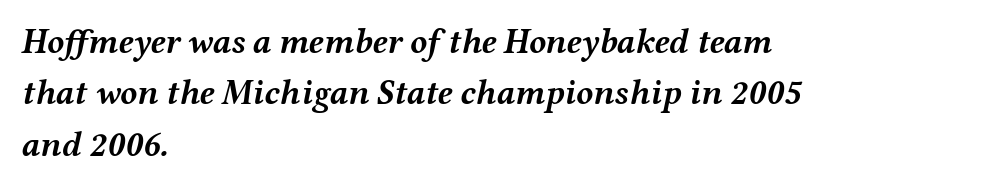
If you drew a ruler down the left edge, every line would touch it. Characters are canted at an angle relative to the baseline's perpendicular. These lines sit exactly where default settings would place them. Think of a printed novel: that variable character pitch is what you see here. The specimen omits any rule beneath the text block's lines.
